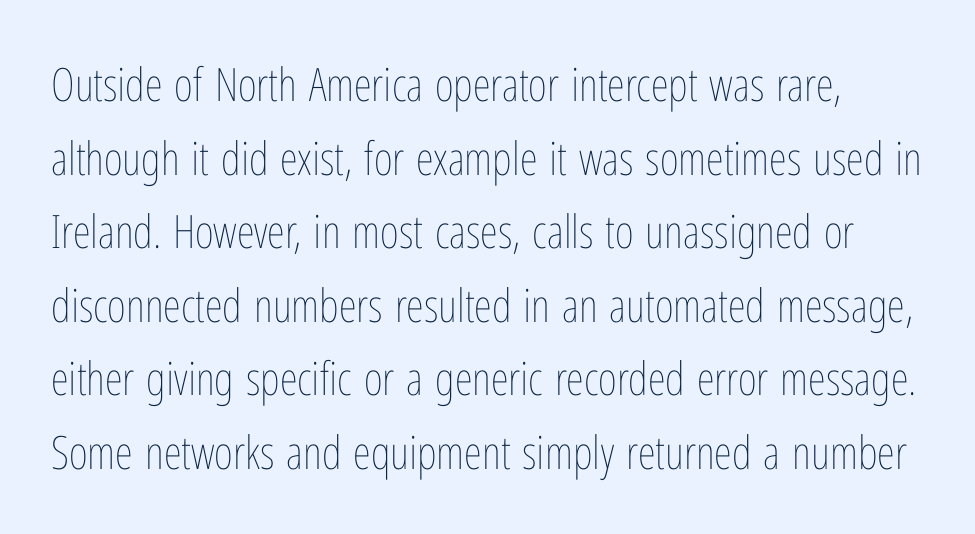
{"italic": "no", "bold": "no", "weight": "thin", "width": "condensed", "stroke_contrast": "low", "x_height": "medium", "monospaced": "no", "underline": "no", "line_spacing": "normal", "line_spacing_ratio": 1.6, "letter_spacing": "normal", "letter_spacing_em": 0.0, "glyph_px": 46}
